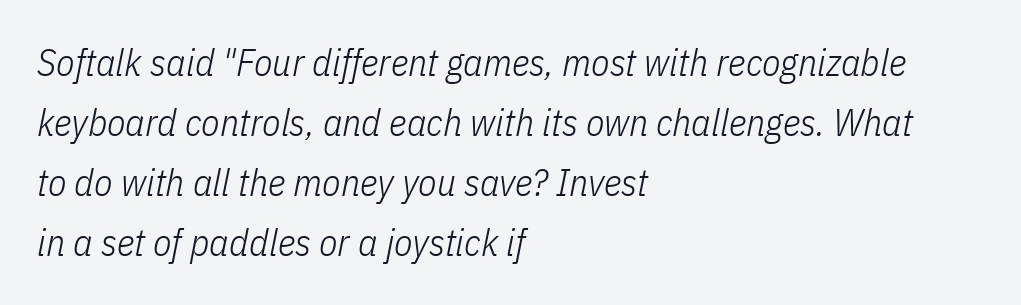
The image shows 38 px light, condensed type, italic (leaning right); set left-aligned, normal line spacing (1.58x), normal letter spacing, not underlined; low stroke contrast and a medium x-height.
